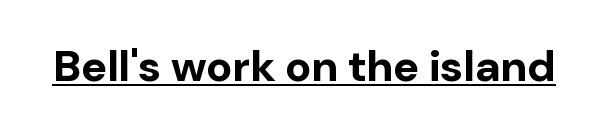
The specimen includes a rule beneath the text block's lines. This sample has the flowing, uneven cadence of proportional lettering. This is sans-serif lettering, the kind often seen on screens and signage. Ordinary non-slanted type is in use. Characters follow at the spacing the type designer built in. Weight: bold.
